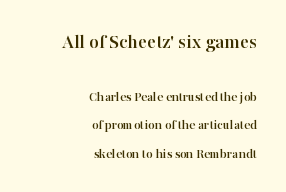
Q: Is the text italic (slanted)? A: No, it is upright.
Q: Is the text underlined? A: No.
Q: How is the paragraph aligned? A: Right-aligned.
Q: Is the spacing between letters normal or unusually wide? A: Normal.
Q: Is the spacing between lines tight, normal or loose? A: Loose.
Q: Which block of text is set in a larger size, the first (top) or the second (bottom)? A: The first (top) one.
